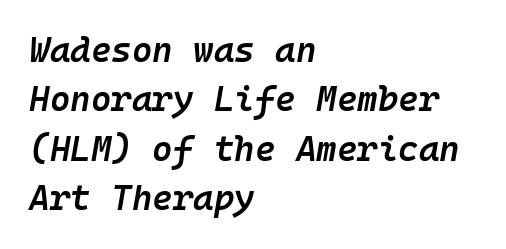
Q: Is the text bold? A: Semi-bold.
Q: Is the text italic (slanted)? A: Yes, it leans right by about 10 degrees.
Q: Is the text underlined? A: No.
Q: How is the paragraph aligned? A: Left-aligned.
Q: Is the spacing between letters normal or unusually wide? A: Normal.
Q: Is the spacing between lines tight, normal or loose? A: Normal.
Q: Width (condensed, normal, or wide)? A: Normal.
Q: Stroke contrast? A: Low.
Q: x-height? A: Medium.
Q: Monospaced? A: Yes.
